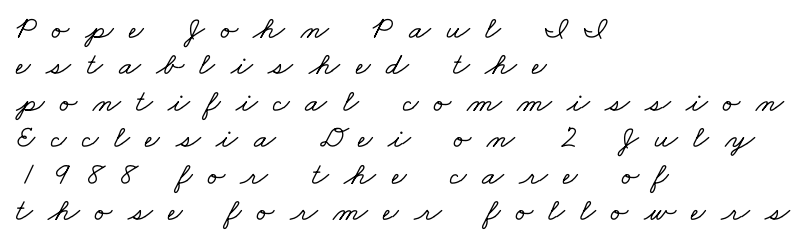
Q: Is the typeface a serif or a sans-serif typeface? A: Serif.
Q: Is the text underlined? A: No.
Q: How is the paragraph aligned? A: Left-aligned.
Q: Is the spacing between letters normal or unusually wide? A: Unusually wide.
Q: Is the spacing between lines tight, normal or loose? A: Tight.
Q: Width (condensed, normal, or wide)? A: Wide.
Q: Stroke contrast? A: Low.
Q: x-height? A: Small.
Q: Monospaced? A: No.
